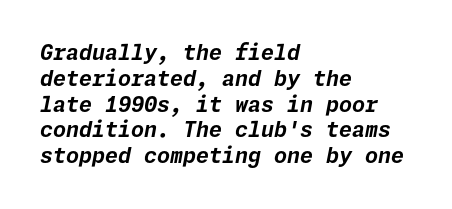
The image shows 21 px bold type, italic (leaning right); set left-aligned, line spacing 1.23x, normal letter spacing, not underlined.
